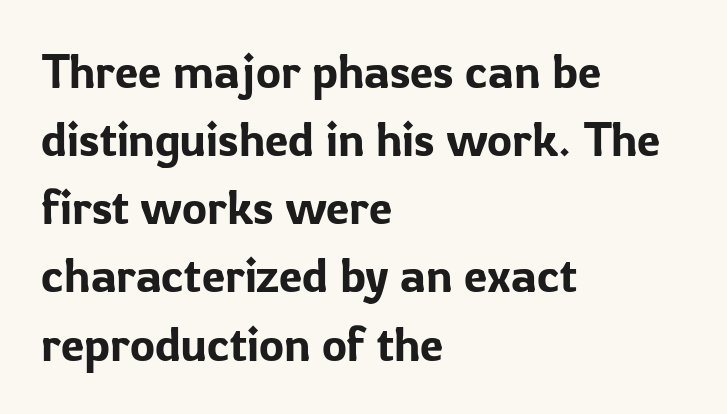
The image shows 47 px sans-serif type, upright; set left-aligned, normal line spacing (1.45x), normal letter spacing, not underlined; low stroke contrast and a medium x-height.
